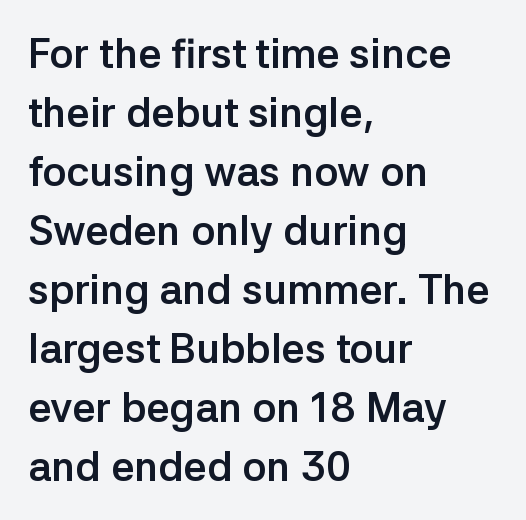
Q: Is the text bold? A: Yes.
Q: Is the text italic (slanted)? A: No, it is upright.
Q: Is the typeface a serif or a sans-serif typeface? A: Sans-serif.
Q: Is the text underlined? A: No.
Q: How is the paragraph aligned? A: Left-aligned.
Q: Is the spacing between letters normal or unusually wide? A: Normal.
Q: Is the spacing between lines tight, normal or loose? A: Normal.
Q: Width (condensed, normal, or wide)? A: Normal.
Q: Stroke contrast? A: Low.
Q: x-height? A: Medium.
Q: Monospaced? A: No.
